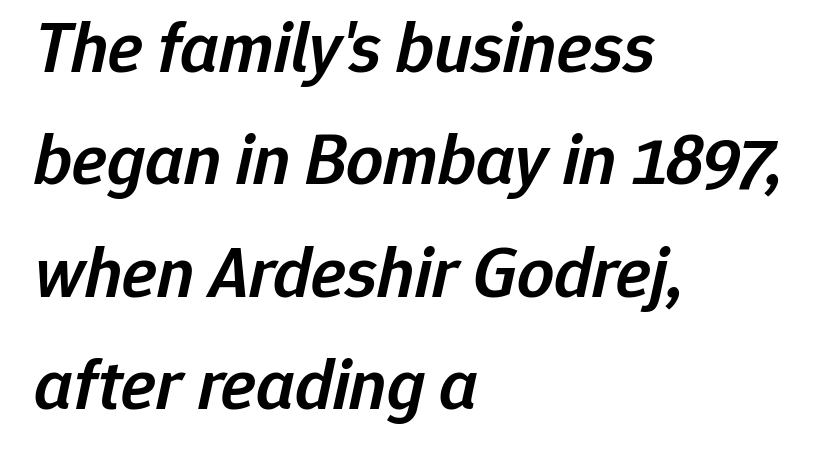
Q: Is the text bold? A: Semi-bold.
Q: Is the text italic (slanted)? A: Yes, it leans right by about 12 degrees.
Q: Is the text underlined? A: No.
Q: How is the paragraph aligned? A: Left-aligned.
Q: Is the spacing between letters normal or unusually wide? A: Normal.
Q: Is the spacing between lines tight, normal or loose? A: Normal.
Q: Width (condensed, normal, or wide)? A: Normal.
Q: Stroke contrast? A: Low.
Q: x-height? A: Medium.
Q: Monospaced? A: No.
